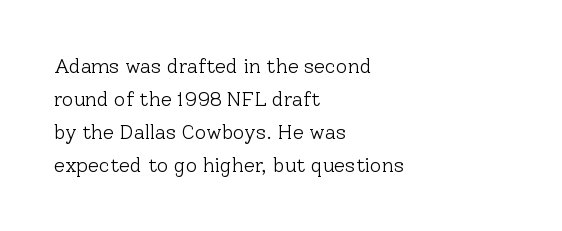
{"italic": "no", "bold": "no", "underline": "no", "align": "left", "line_spacing": "normal", "line_spacing_ratio": 1.65, "letter_spacing": "normal", "letter_spacing_em": 0.0, "glyph_px": 20}
